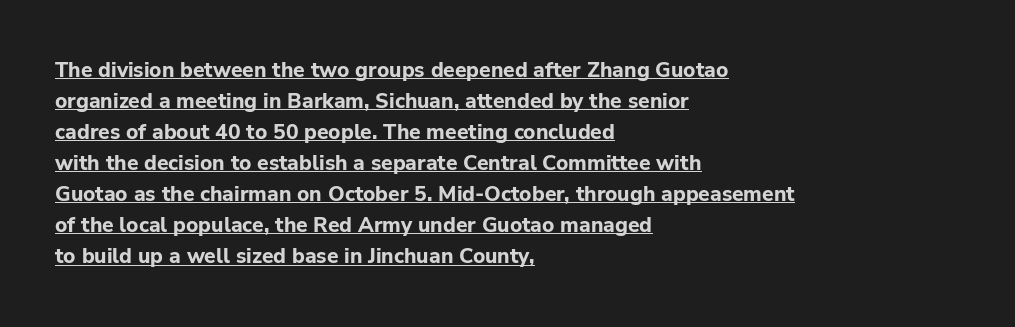
The image shows 21 px bold type, upright; set left-aligned, normal line spacing (1.48x), normal letter spacing, underlined.
